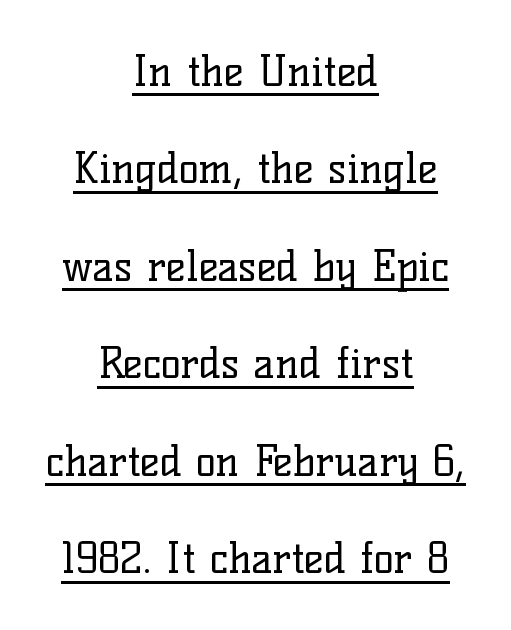
The image shows 42 px regular-weight serif type, upright; set centered, loose line spacing (2.32x), normal letter spacing, underlined; low stroke contrast and a medium x-height.
